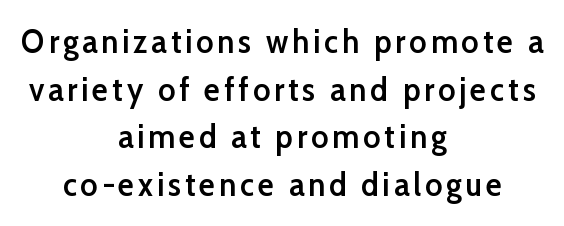
Q: Is the text bold? A: Semi-bold.
Q: Is the text italic (slanted)? A: No, it is upright.
Q: Is the typeface a serif or a sans-serif typeface? A: Sans-serif.
Q: Is the text underlined? A: No.
Q: How is the paragraph aligned? A: Centered.
Q: Is the spacing between lines tight, normal or loose? A: Normal.
Q: Width (condensed, normal, or wide)? A: Normal.
Q: Stroke contrast? A: Low.
Q: x-height? A: Medium.
Q: Monospaced? A: No.
